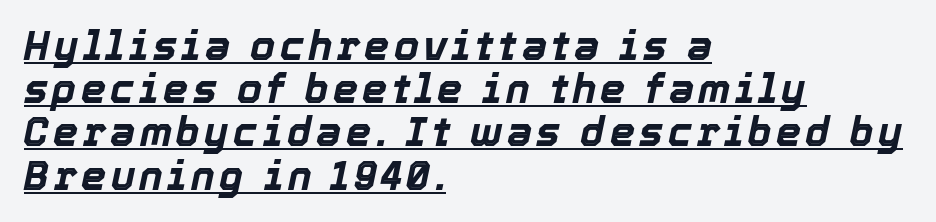
The image shows 40 px bold type, italic (leaning right); set left-aligned, tight line spacing (1.08x), underlined; a medium x-height.
